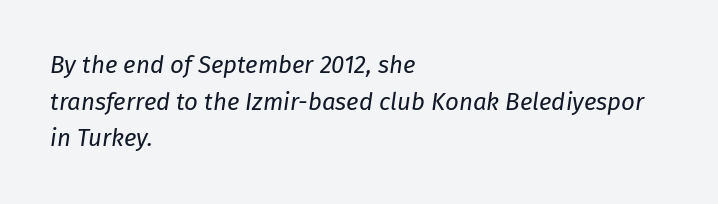
{"italic": "yes", "lean": "right", "slant_degrees": 8, "bold": "no", "underline": "no", "align": "left", "line_spacing": "normal", "line_spacing_ratio": 1.53, "letter_spacing": "normal", "letter_spacing_em": 0.0, "glyph_px": 24}
